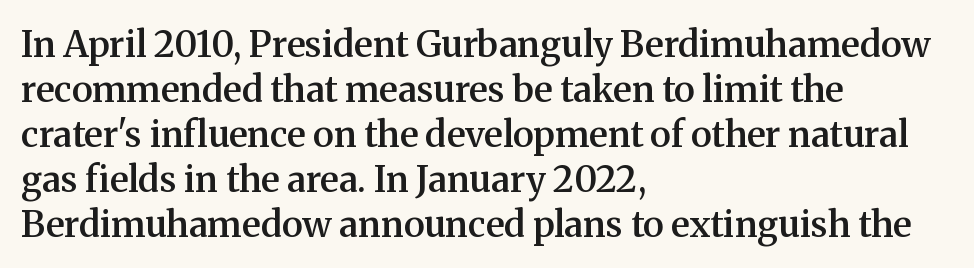
The ragged edge is on the right, which tells us the setting is flush left. The letters sit at their default tracking, neither squeezed nor spread. Do the characters align in a grid? No, the font is proportional. Observe the serifs anchoring each vertical stroke in this sample. Characters remain perfectly vertical along every line.
